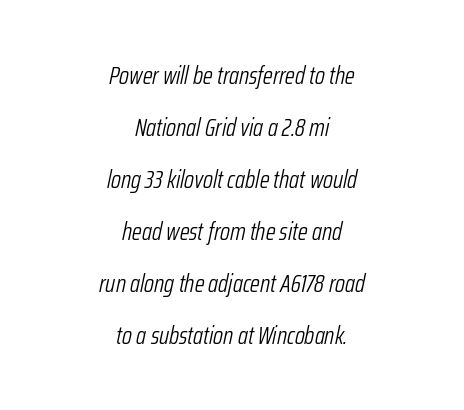
Weight: not bold — regular or lighter. The passage is arranged like a title page — every line centered. The space beneath each line is pristine and unruled. Tracking value appears to be zero — textbook default spacing. It's the slanting kind of type. Successive baselines arrive slowly, with a big drop between each.
